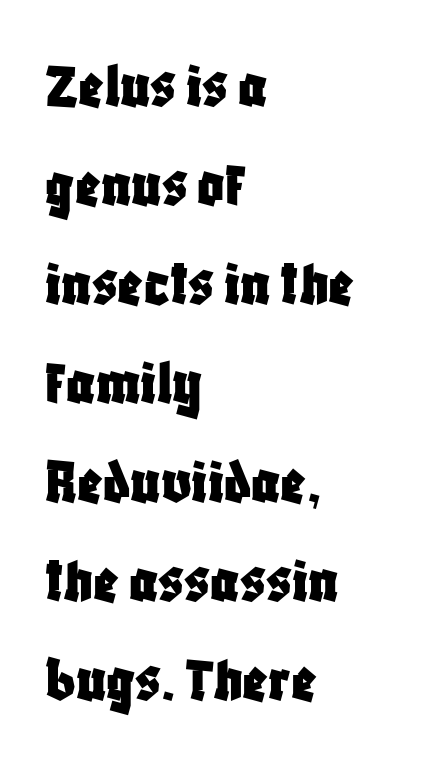
Q: Is the text italic (slanted)? A: No, it is upright.
Q: Is the typeface a serif or a sans-serif typeface? A: Sans-serif.
Q: Is the text underlined? A: No.
Q: How is the paragraph aligned? A: Left-aligned.
Q: Is the spacing between letters normal or unusually wide? A: Normal.
Q: Is the spacing between lines tight, normal or loose? A: Normal.
Q: Width (condensed, normal, or wide)? A: Condensed.
Q: Stroke contrast? A: Low.
Q: x-height? A: Large.
Q: Monospaced? A: No.
